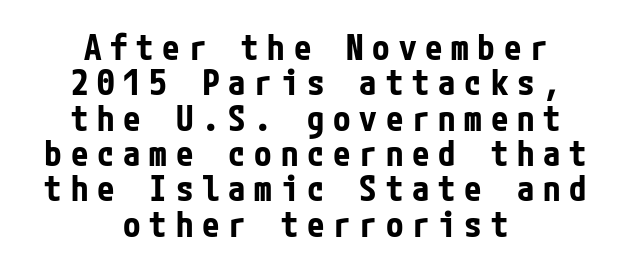
{"serif": "no", "italic": "no", "bold": "yes", "weight": "bold", "width": "condensed", "stroke_contrast": "low", "x_height": "medium", "underline": "no", "align": "center", "line_spacing": "tight", "line_spacing_ratio": 1.01, "letter_spacing": "wide", "letter_spacing_em": 0.25, "glyph_px": 35}
